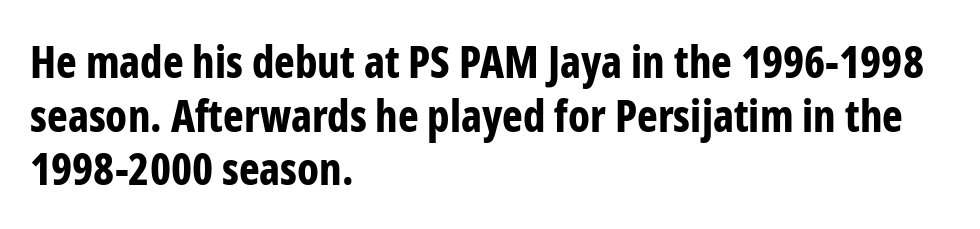
Q: Is the text bold? A: Yes.
Q: Is the text italic (slanted)? A: No, it is upright.
Q: Is the typeface a serif or a sans-serif typeface? A: Sans-serif.
Q: Is the text underlined? A: No.
Q: How is the paragraph aligned? A: Left-aligned.
Q: Is the spacing between letters normal or unusually wide? A: Normal.
Q: Width (condensed, normal, or wide)? A: Condensed.
Q: Stroke contrast? A: Low.
Q: x-height? A: Medium.
Q: Monospaced? A: No.
